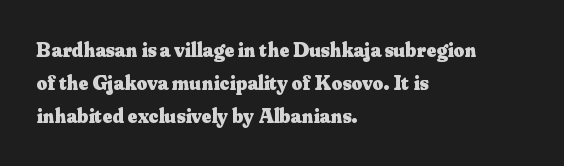
Q: Is the text bold? A: Yes.
Q: Is the text italic (slanted)? A: No, it is upright.
Q: Is the text underlined? A: No.
Q: How is the paragraph aligned? A: Left-aligned.
Q: Is the spacing between letters normal or unusually wide? A: Normal.
Q: Is the spacing between lines tight, normal or loose? A: Normal.
